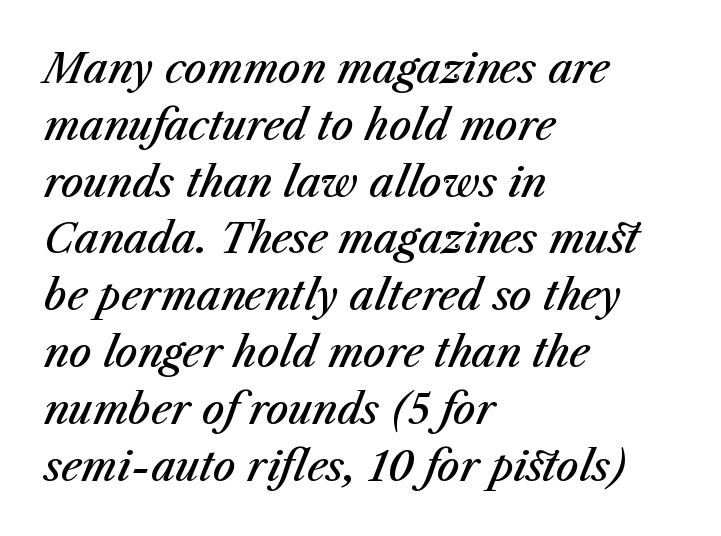
Caption: standard tracking, unaltered. The baseline area is clear. Leading matches the norm, producing a regular column. On the weight axis this lands at semibold, roughly 600. Notice how the stems are inclined rather than vertical — that's the hallmark of italics.
